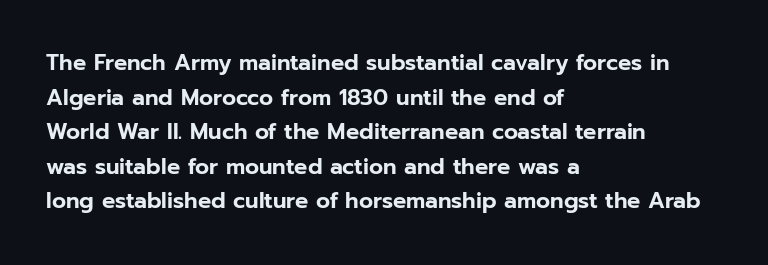
The setting favours the left margin, as ordinary paragraphs usually do. The letters stand straight up with perfectly vertical stems. Baseline-to-baseline distance is the conventional proportion of letter height. Beneath every word, the page is bare. Is the letter spacing exaggerated? No — it looks like the ordinary default.
